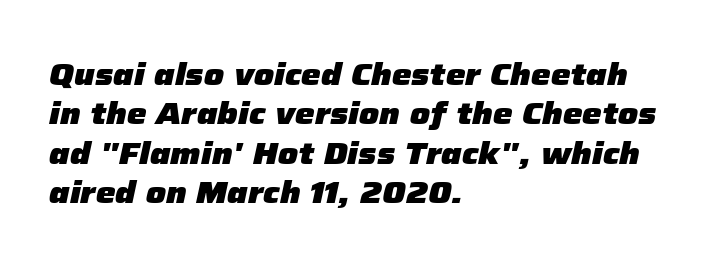
The image shows 31 px heavy type, italic (leaning right); set left-aligned, normal line spacing (1.27x), normal letter spacing, not underlined; low stroke contrast and a medium x-height.
